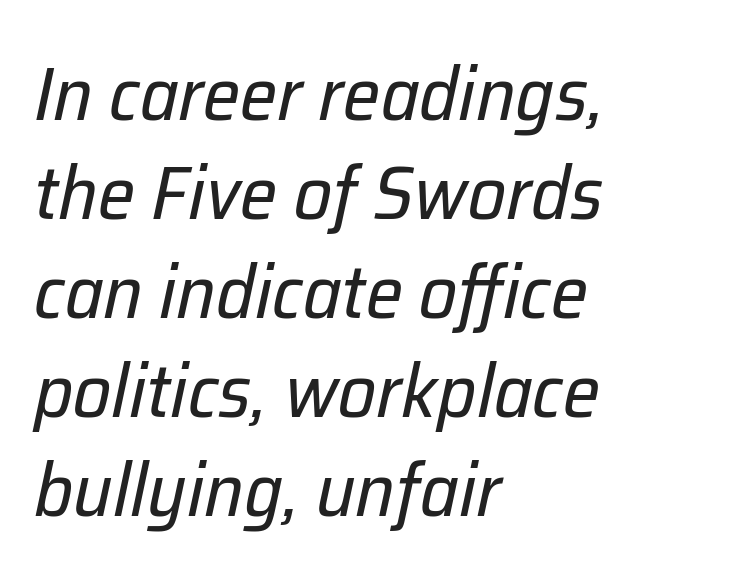
Q: Is the text bold? A: No.
Q: Is the text italic (slanted)? A: Yes, it leans right by about 12 degrees.
Q: Is the text underlined? A: No.
Q: How is the paragraph aligned? A: Left-aligned.
Q: Is the spacing between letters normal or unusually wide? A: Normal.
Q: Is the spacing between lines tight, normal or loose? A: Normal.
Q: Width (condensed, normal, or wide)? A: Normal.
Q: Stroke contrast? A: Low.
Q: x-height? A: Medium.
Q: Monospaced? A: No.
